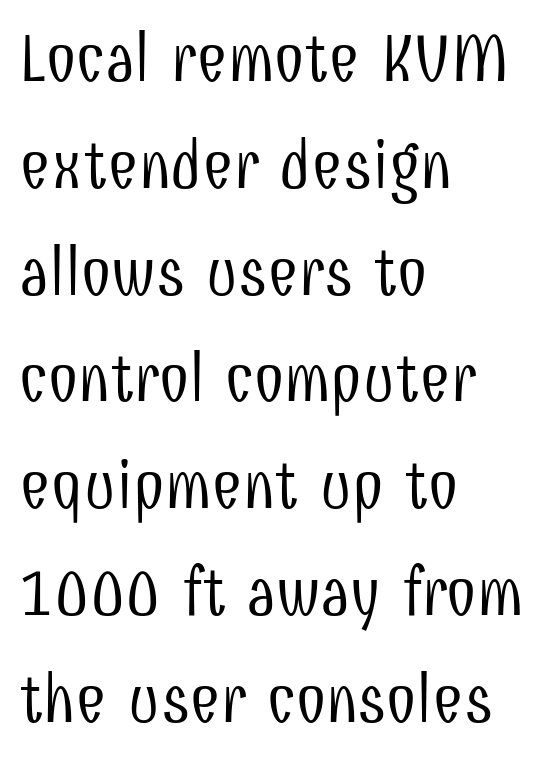
Vertically, the passage feels balanced, rows spaced as you'd expect. In terms of posture, this sample is upright. Regarding serifs, this sample does without them. The space beneath each line is pristine and unruled. Unbolded letterforms with no extra heft. Each letter keeps its own natural width here, so spacing adapts to shape.
